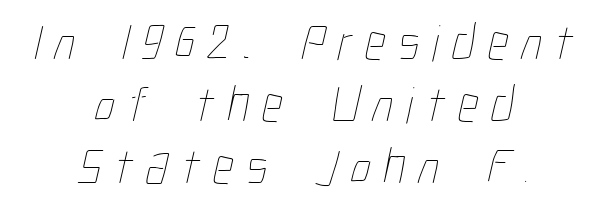
The image shows 52 px thin, condensed type; set centered, line spacing 1.19x, unusually wide letter spacing (+0.24 em), not underlined; low stroke contrast and a medium x-height.
